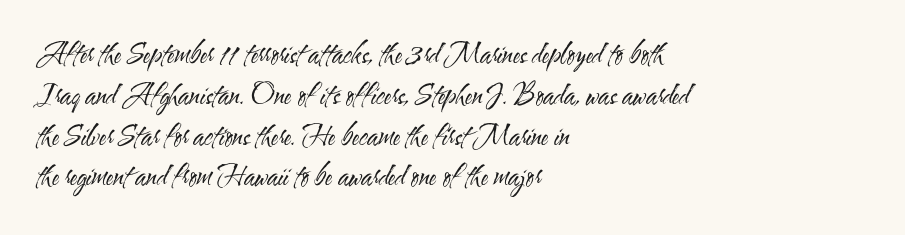
Q: Is the text bold? A: No.
Q: Is the text italic (slanted)? A: Yes.
Q: Is the text underlined? A: No.
Q: How is the paragraph aligned? A: Left-aligned.
Q: Is the spacing between letters normal or unusually wide? A: Normal.
Q: Is the spacing between lines tight, normal or loose? A: Normal.
